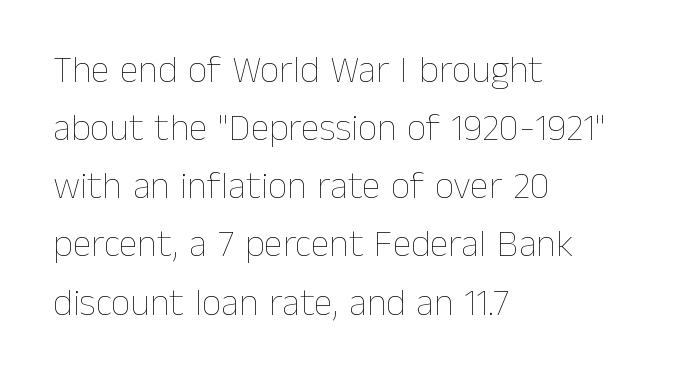
The image shows 38 px thin type, upright; set left-aligned, normal line spacing (1.53x), normal letter spacing, not underlined; low stroke contrast and a medium x-height.
